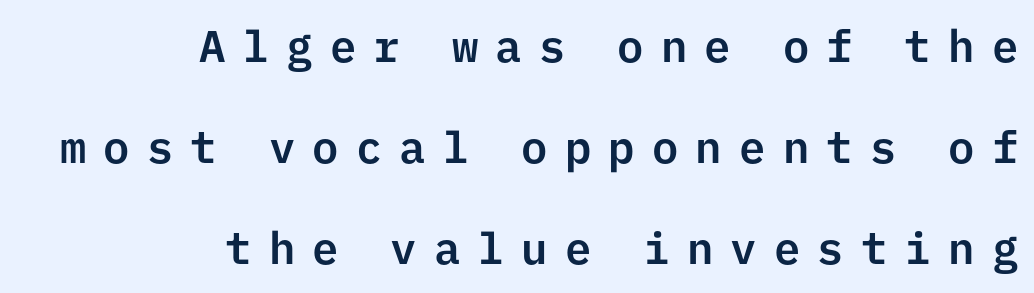
The image shows 44 px sans-serif type, upright, monospaced; set right-aligned, loose line spacing (2.29x), unusually wide letter spacing (+0.39 em), not underlined; low stroke contrast and a medium x-height.
